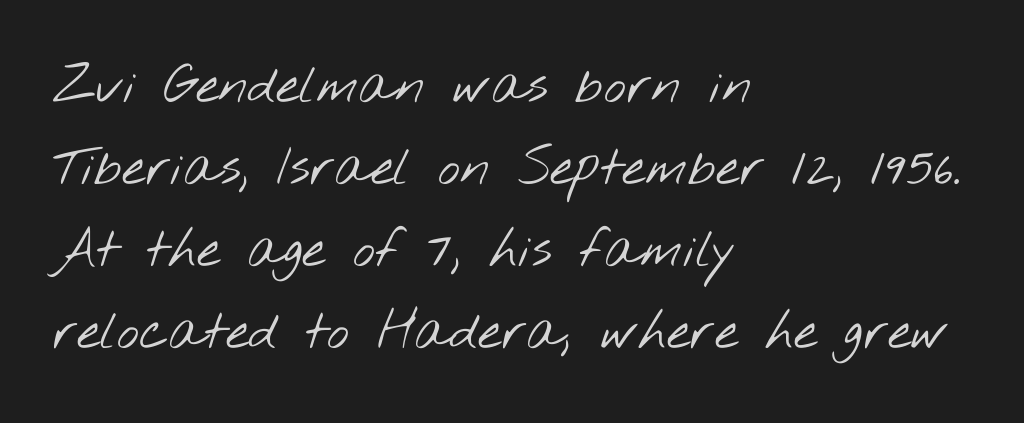
Each new line begins a customary step beneath the previous one. Words float on clear page, feet unadorned. Each stroke keeps to a modest, everyday thickness or less. You can tell from the bare stems that sans-serif type was used.
